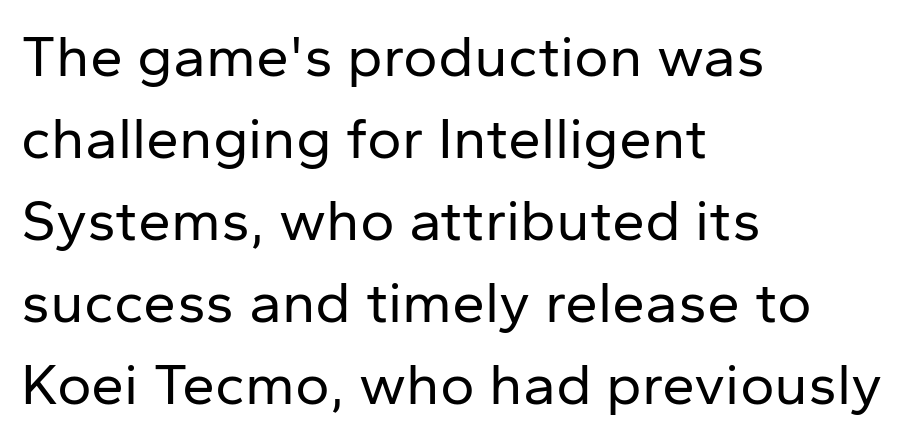
The image shows 59 px regular-weight sans-serif type, upright; set left-aligned, normal line spacing (1.39x), normal letter spacing, not underlined; low stroke contrast and a medium x-height.
